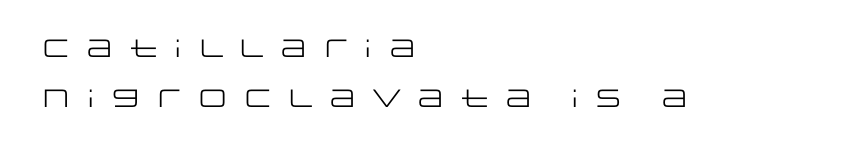
{"italic": "no", "bold": "no", "underline": "no", "align": "left", "line_spacing": "loose", "line_spacing_ratio": 2.0, "letter_spacing": "wide", "letter_spacing_em": 0.29, "glyph_px": 25}
